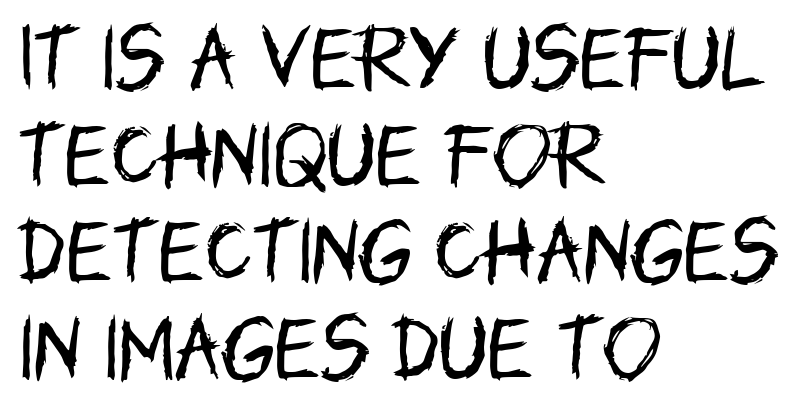
Q: Is the text bold? A: No.
Q: Is the text italic (slanted)? A: No, it is upright.
Q: Is the typeface a serif or a sans-serif typeface? A: Sans-serif.
Q: Is the text underlined? A: No.
Q: How is the paragraph aligned? A: Left-aligned.
Q: Is the spacing between letters normal or unusually wide? A: Normal.
Q: Is the spacing between lines tight, normal or loose? A: Normal.
Q: Width (condensed, normal, or wide)? A: Condensed.
Q: Stroke contrast? A: Low.
Q: x-height? A: Large.
Q: Monospaced? A: No.
